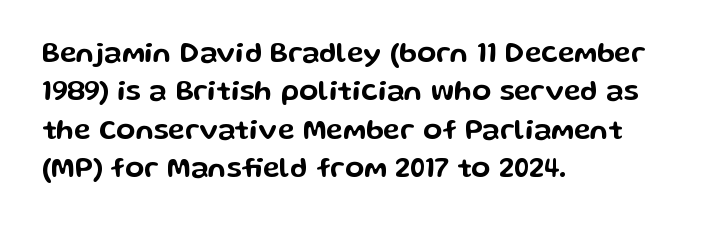
The image shows 28 px wide sans-serif type, upright; set left-aligned, normal line spacing (1.37x), normal letter spacing, not underlined; low stroke contrast and a medium x-height.
